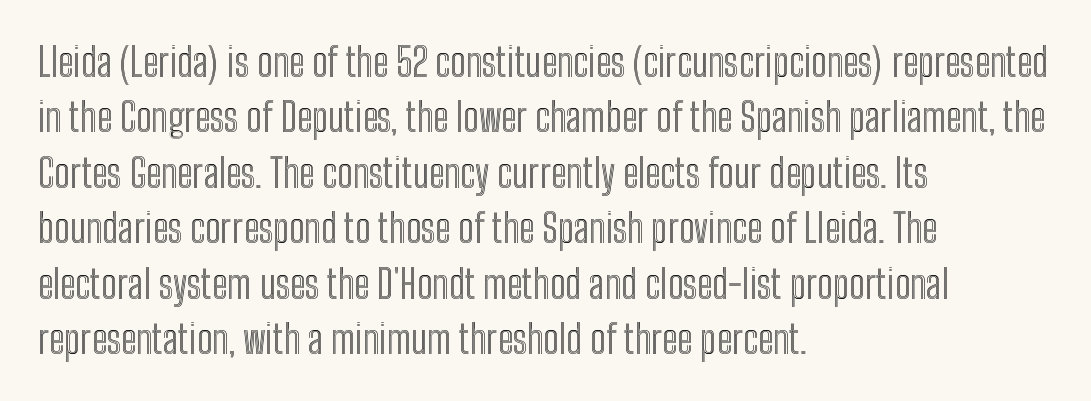
Horizontal bands of white between lines are of average thickness. Think of a printed novel: that variable character pitch is what you see here. Ordinary non-slanted type is in use. Where is the straight margin? On the left. The line texture is even and compact thanks to regular tracking. The space directly below the letters is spotless.
